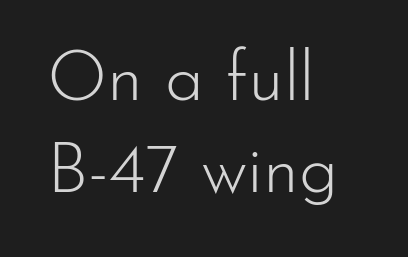
Underline: absent. Spacing between characters is what you'd get straight out of the box. Serif or sans? Sans — the stroke terminals are bare. Each letter keeps its own natural width here, so spacing adapts to shape.
